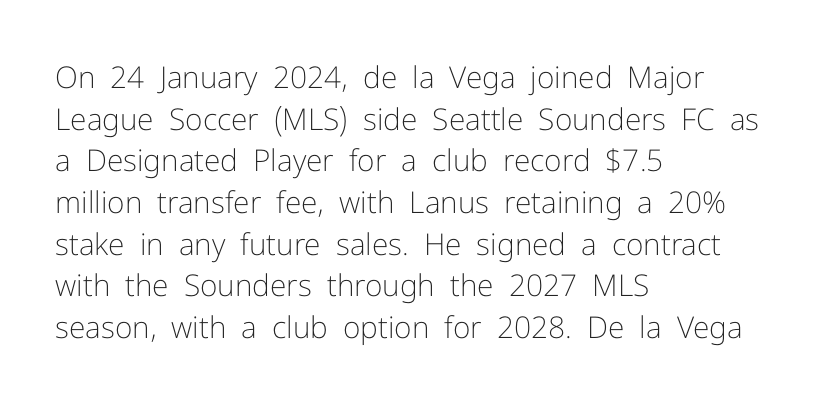
Q: Is the text bold? A: No.
Q: Is the text italic (slanted)? A: No, it is upright.
Q: Is the typeface a serif or a sans-serif typeface? A: Sans-serif.
Q: Is the text underlined? A: No.
Q: How is the paragraph aligned? A: Left-aligned.
Q: Is the spacing between letters normal or unusually wide? A: Normal.
Q: Is the spacing between lines tight, normal or loose? A: Normal.
Q: Width (condensed, normal, or wide)? A: Normal.
Q: Stroke contrast? A: Low.
Q: x-height? A: Medium.
Q: Monospaced? A: No.
